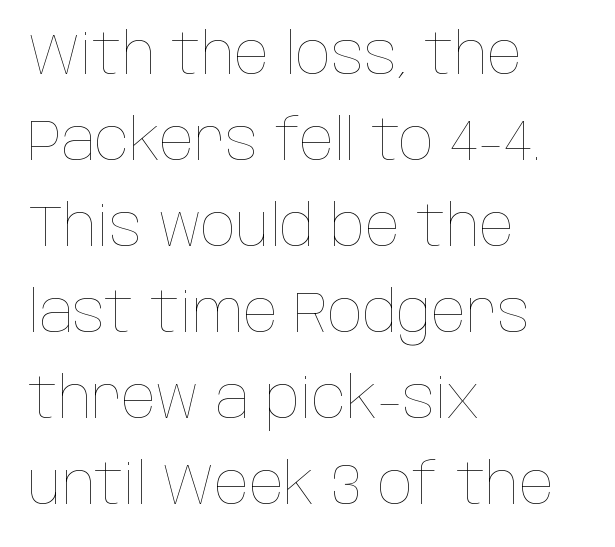
{"italic": "no", "bold": "no", "weight": "thin", "width": "condensed", "stroke_contrast": "low", "x_height": "large", "monospaced": "no", "underline": "no", "align": "left", "line_spacing": "normal", "line_spacing_ratio": 1.51, "letter_spacing": "normal", "letter_spacing_em": 0.0, "glyph_px": 57}
